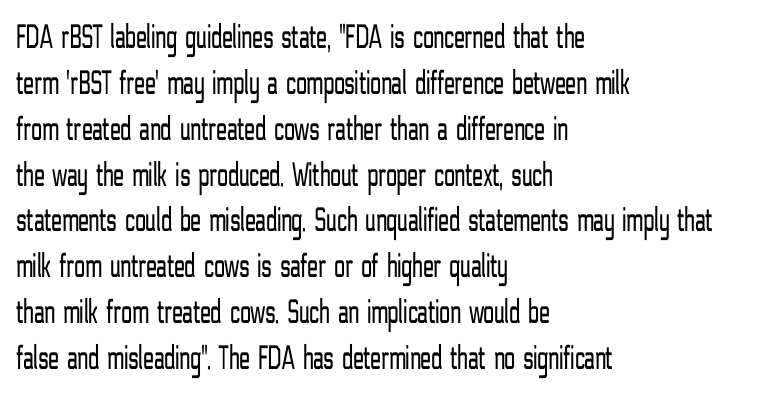
Does the copy run flush right? No — it runs flush left. On a weight scale, this lands at 450 or below. Tracking here is standard; glyphs follow each other at the usual distance. Line spacing here is normal. Ascenders rise straight up at ninety degrees.
